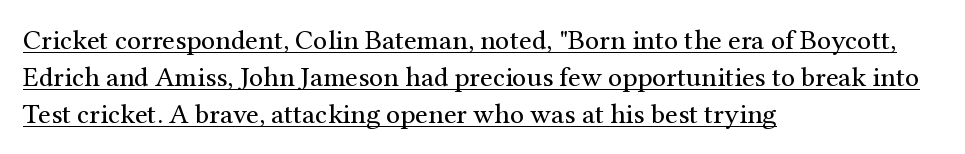
{"serif": "yes", "italic": "no", "bold": "no", "weight": "regular", "width": "normal", "stroke_contrast": "medium", "x_height": "medium", "monospaced": "no", "underline": "yes", "align": "left", "line_spacing": "normal", "line_spacing_ratio": 1.33, "letter_spacing": "normal", "letter_spacing_em": 0.0, "glyph_px": 28}
